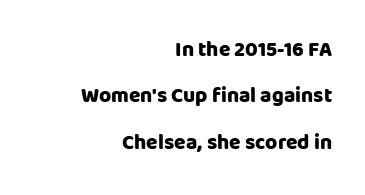
Q: Is the text bold? A: Yes.
Q: Is the text italic (slanted)? A: No, it is upright.
Q: Is the text underlined? A: No.
Q: How is the paragraph aligned? A: Right-aligned.
Q: Is the spacing between letters normal or unusually wide? A: Normal.
Q: Is the spacing between lines tight, normal or loose? A: Loose.
